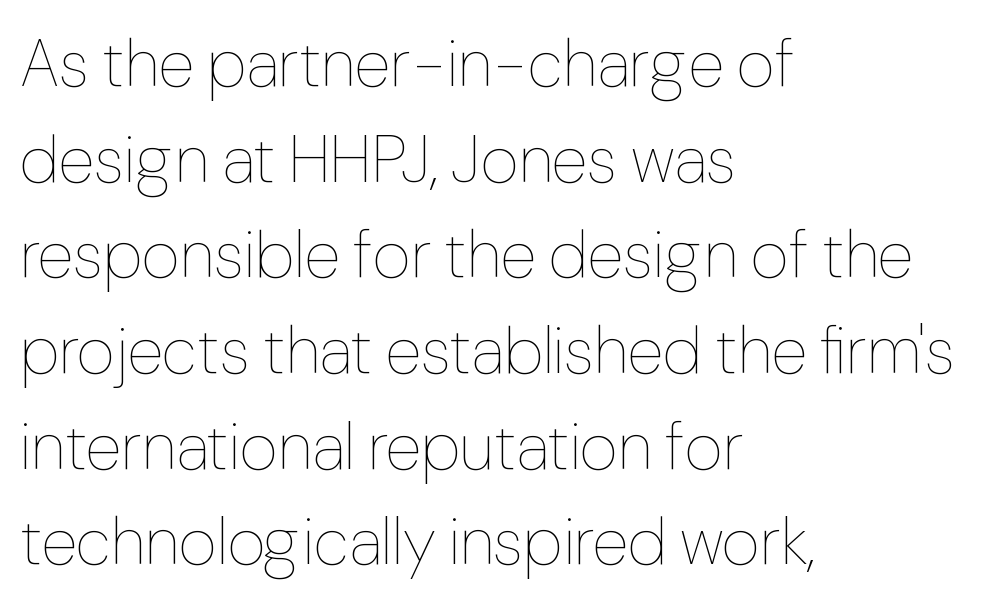
{"italic": "no", "bold": "no", "weight": "thin", "width": "normal", "stroke_contrast": "low", "x_height": "medium", "monospaced": "no", "underline": "no", "align": "left", "line_spacing": "normal", "line_spacing_ratio": 1.45, "letter_spacing": "normal", "letter_spacing_em": 0.0, "glyph_px": 66}
